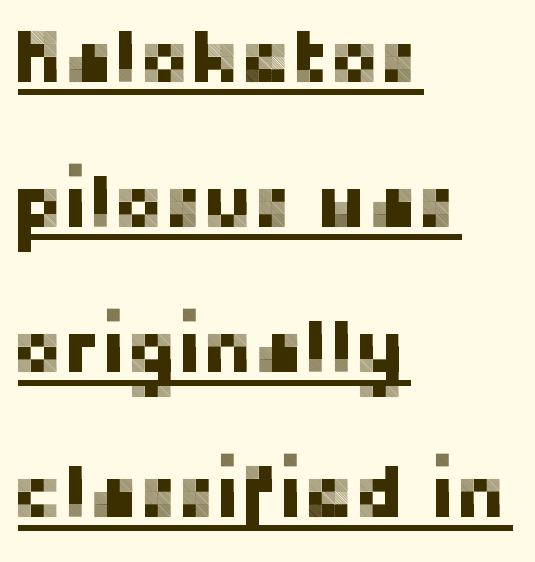
{"serif": "no", "italic": "no", "width": "normal", "stroke_contrast": "low", "x_height": "medium", "monospaced": "no", "underline": "yes", "align": "left", "line_spacing": "loose", "line_spacing_ratio": 1.91, "letter_spacing": "normal", "letter_spacing_em": 0.0, "glyph_px": 76}
